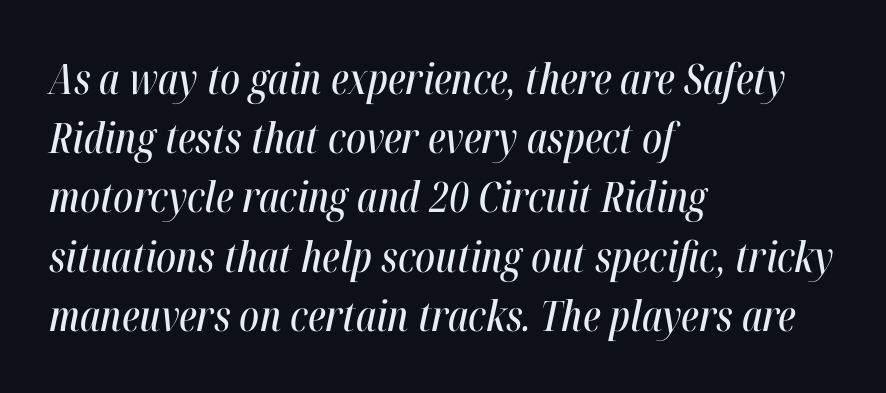
The image shows 42 px condensed type, italic (leaning right); set left-aligned, normal line spacing (1.41x), normal letter spacing, not underlined; high stroke contrast and a medium x-height.
